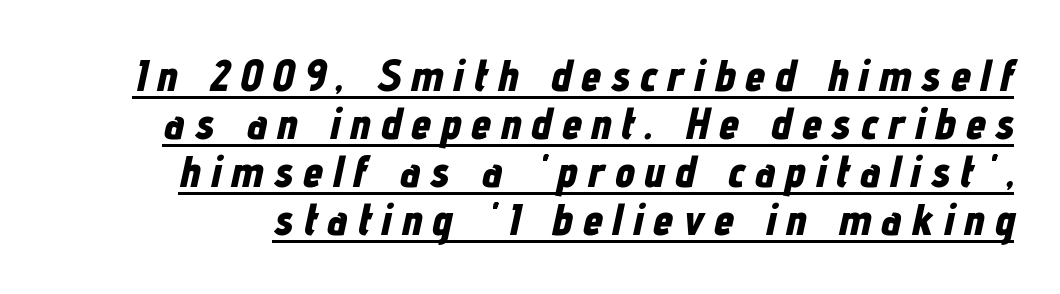
{"italic": "yes", "lean": "right", "slant_degrees": 12, "bold": "yes", "weight": "bold", "width": "condensed", "stroke_contrast": "low", "x_height": "medium", "monospaced": "no", "underline": "yes", "line_spacing": "tight", "line_spacing_ratio": 1.07, "letter_spacing": "wide", "letter_spacing_em": 0.22, "glyph_px": 45}
